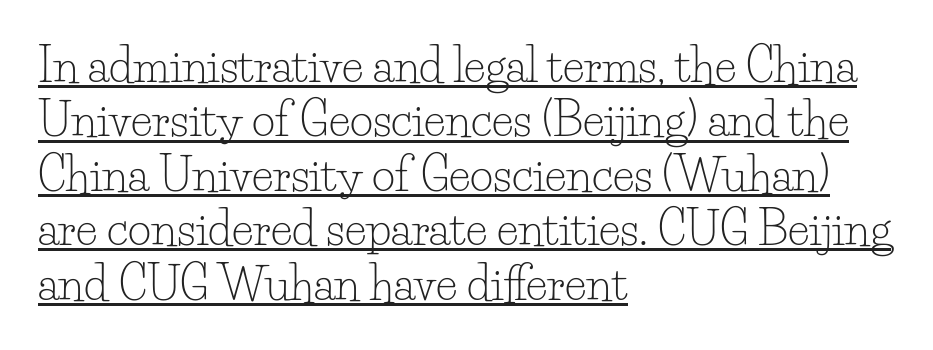
{"serif": "yes", "italic": "no", "bold": "no", "weight": "light", "width": "normal", "stroke_contrast": "low", "x_height": "small", "monospaced": "no", "underline": "yes", "align": "left", "line_spacing_ratio": 1.21, "letter_spacing": "normal", "letter_spacing_em": 0.0, "glyph_px": 45}
